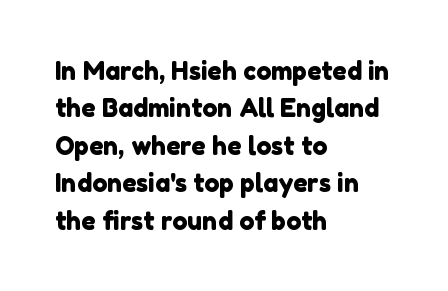
{"underline": "no", "align": "left", "line_spacing": "normal", "line_spacing_ratio": 1.5, "letter_spacing": "normal", "letter_spacing_em": 0.0, "glyph_px": 25}
